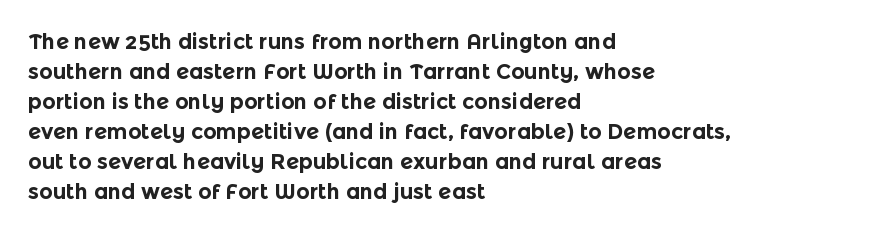
The image shows 21 px bold type, upright; set left-aligned, normal line spacing (1.43x), normal letter spacing, not underlined.
